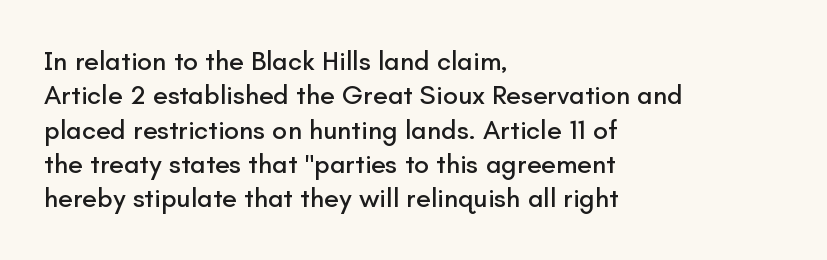
{"italic": "no", "underline": "no", "align": "left", "line_spacing": "normal", "line_spacing_ratio": 1.27, "letter_spacing": "normal", "letter_spacing_em": 0.0, "glyph_px": 27}
